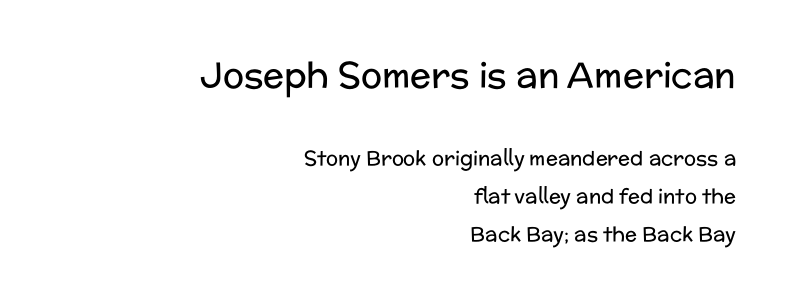
{"serif": "no", "italic": "no", "bold": "no", "weight": "regular", "width": "normal", "stroke_contrast": "low", "x_height": "medium", "monospaced": "no", "underline": "no", "align": "right", "line_spacing_ratio": 1.89, "letter_spacing": "normal", "letter_spacing_em": 0.0, "larger_block": "first", "size_ratio": 1.75, "glyph_px": 35}
